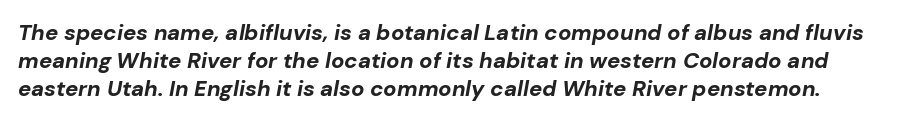
The strokes are fattened all the way to bold. Lines of text with bare space underneath. Leading matches the norm, producing a regular column. An italicized treatment has been applied to the whole sample.
